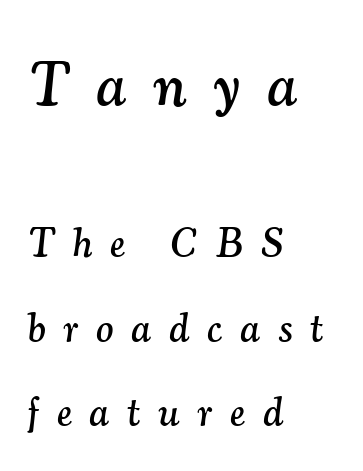
Spacing verdict: proportional, widths tailored to each character. Caption: upper text group enlarged, lower text group reduced. The foot of each line stays bare and open. The passage shown is typeset with a serif family. Compared with a centered layout, this one pins lines to the left instead.
